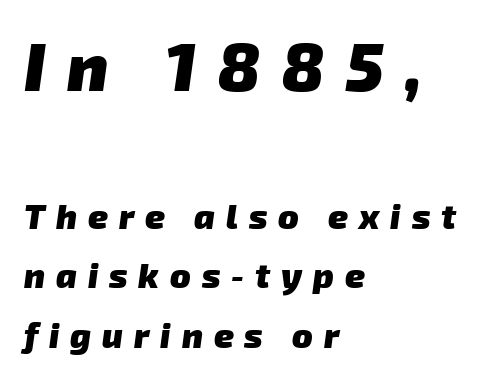
Any mark beneath the type? The region is blank. The letters advance in unequal steps, a hallmark of proportional type. Stroke thickness is high; the sample reads as a true bold. Is the lower block the larger one? No — the upper block carries the bigger type. Layout note: lines flush left.
